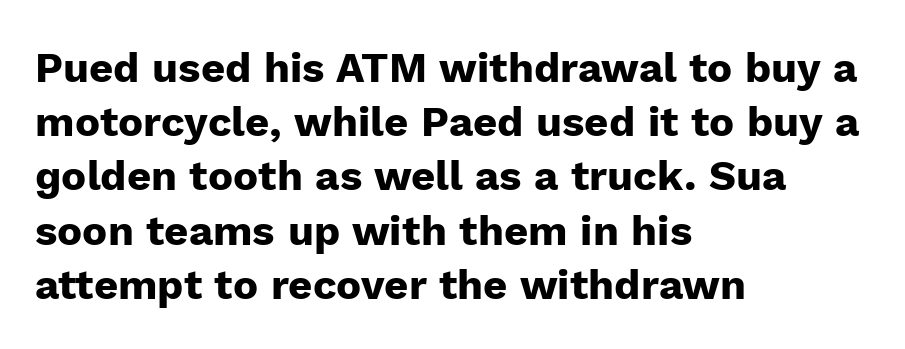
The image shows 42 px heavy sans-serif type, upright; set left-aligned, normal line spacing (1.29x), normal letter spacing, not underlined; low stroke contrast and a medium x-height.
